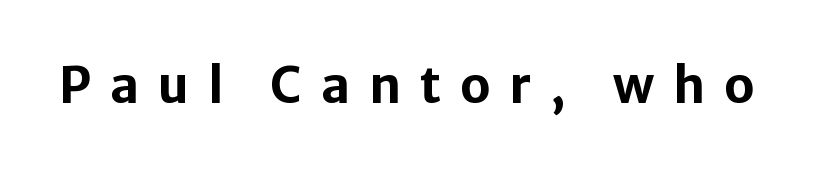
The image shows 49 px bold sans-serif type, upright; set unusually wide letter spacing (+0.39 em), not underlined; low stroke contrast and a medium x-height.
